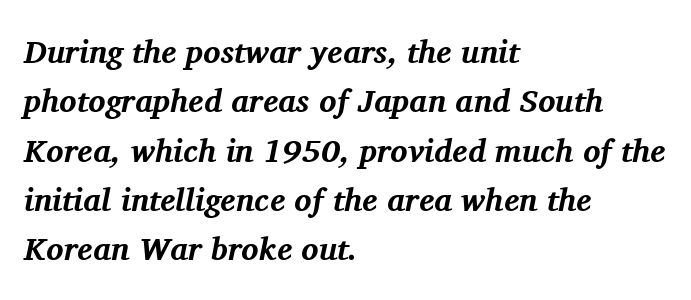
Q: Is the text bold? A: Yes.
Q: Is the text italic (slanted)? A: Yes, it leans right by about 11 degrees.
Q: Is the typeface a serif or a sans-serif typeface? A: Serif.
Q: Is the text underlined? A: No.
Q: How is the paragraph aligned? A: Left-aligned.
Q: Is the spacing between letters normal or unusually wide? A: Normal.
Q: Is the spacing between lines tight, normal or loose? A: Normal.
Q: Width (condensed, normal, or wide)? A: Normal.
Q: Stroke contrast? A: Medium.
Q: x-height? A: Medium.
Q: Monospaced? A: No.
